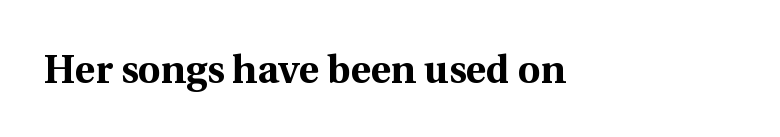
Each glyph is drawn with heavy, bold strokes. Every character sits straight up, as roman type does. Has an underline been added? It has not. Character widths vary here, with narrow letters taking less room than wide ones. Examine the stroke ends and you'll spot serifs. The gaps between neighbouring characters are ordinary and unremarkable.
